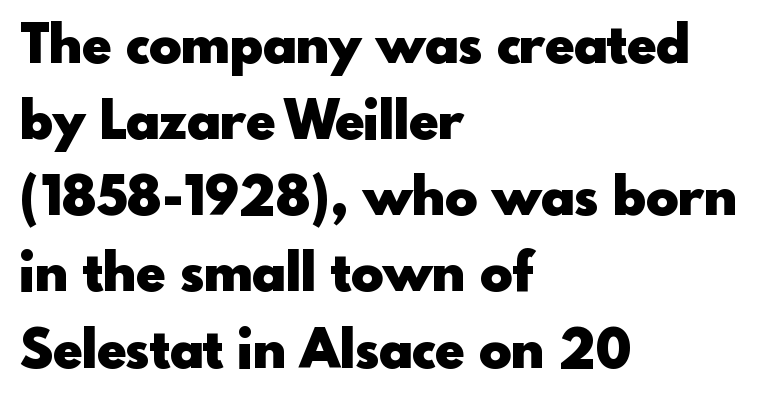
Q: Is the text bold? A: Yes.
Q: Is the text italic (slanted)? A: No, it is upright.
Q: Is the typeface a serif or a sans-serif typeface? A: Sans-serif.
Q: Is the text underlined? A: No.
Q: How is the paragraph aligned? A: Left-aligned.
Q: Is the spacing between letters normal or unusually wide? A: Normal.
Q: Is the spacing between lines tight, normal or loose? A: Normal.
Q: Width (condensed, normal, or wide)? A: Normal.
Q: x-height? A: Small.
Q: Monospaced? A: No.
